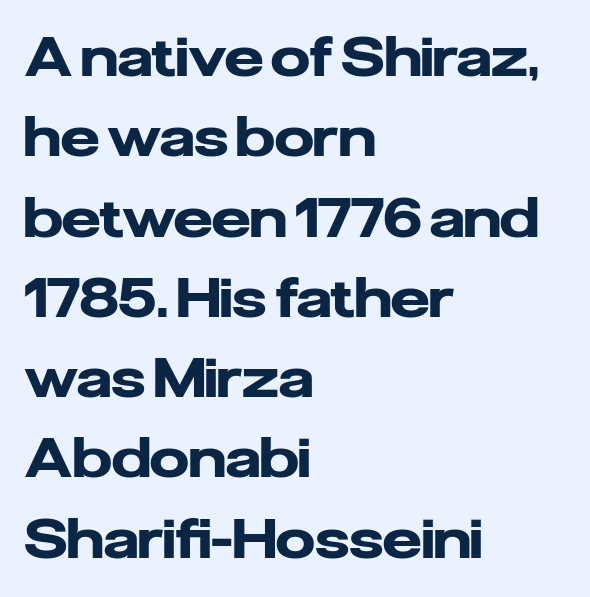
Q: Is the text bold? A: Yes.
Q: Is the text italic (slanted)? A: No, it is upright.
Q: Is the typeface a serif or a sans-serif typeface? A: Sans-serif.
Q: Is the text underlined? A: No.
Q: How is the paragraph aligned? A: Left-aligned.
Q: Is the spacing between letters normal or unusually wide? A: Normal.
Q: Is the spacing between lines tight, normal or loose? A: Normal.
Q: Width (condensed, normal, or wide)? A: Normal.
Q: Stroke contrast? A: Low.
Q: x-height? A: Medium.
Q: Monospaced? A: No.
